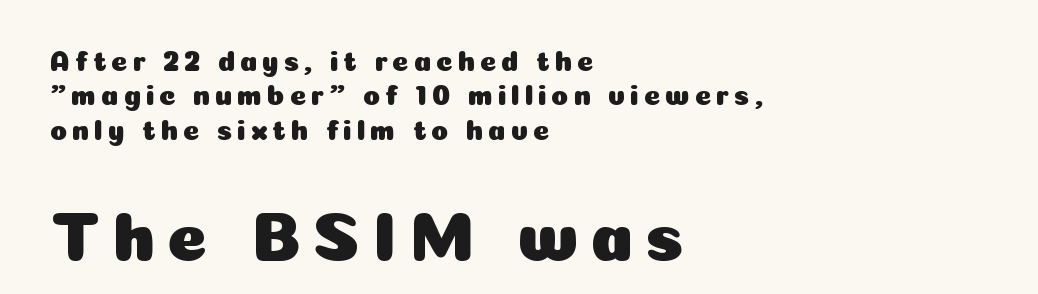
Q: Is the text italic (slanted)? A: No, it is upright.
Q: Is the typeface a serif or a sans-serif typeface? A: Sans-serif.
Q: Is the text underlined? A: No.
Q: How is the paragraph aligned? A: Left-aligned.
Q: Which block of text is set in a larger size, the first (top) or the second (bottom)? A: The second (bottom) one.
Q: Width (condensed, normal, or wide)? A: Normal.
Q: Stroke contrast? A: Low.
Q: x-height? A: Medium.
Q: Monospaced? A: No.
